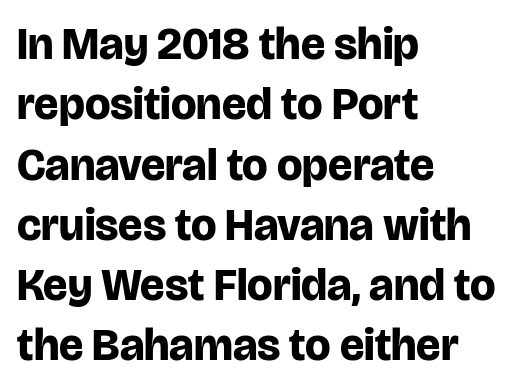
The image shows 45 px bold sans-serif type, upright; set left-aligned, normal line spacing (1.34x), normal letter spacing, not underlined; low stroke contrast and a large x-height.
